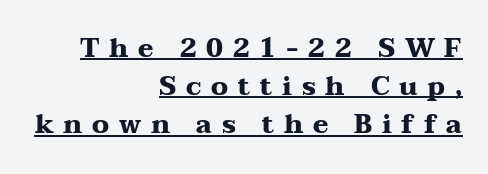
{"italic": "no", "bold": "yes", "underline": "yes", "align": "right", "line_spacing": "normal", "line_spacing_ratio": 1.47, "letter_spacing": "wide", "letter_spacing_em": 0.37, "glyph_px": 26}
